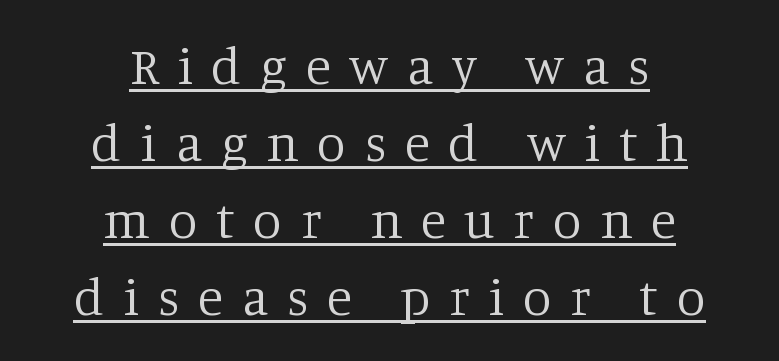
{"serif": "yes", "italic": "no", "bold": "no", "weight": "regular", "width": "normal", "stroke_contrast": "low", "x_height": "large", "monospaced": "no", "underline": "yes", "align": "center", "line_spacing": "normal", "line_spacing_ratio": 1.48, "letter_spacing": "wide", "letter_spacing_em": 0.36, "glyph_px": 52}
